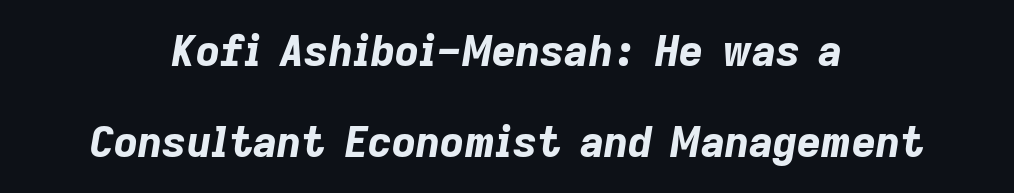
The passage shown has conventional tracking throughout. Typeset on center — no edge is straight. Is the type slanted? Yes — the strokes lean at a clear angle. The passage shown is typed in a proportional face where columns would drift. Vertical spacing — loose. Compared with an ordinary text face, these strokes are far heavier — a full bold.
